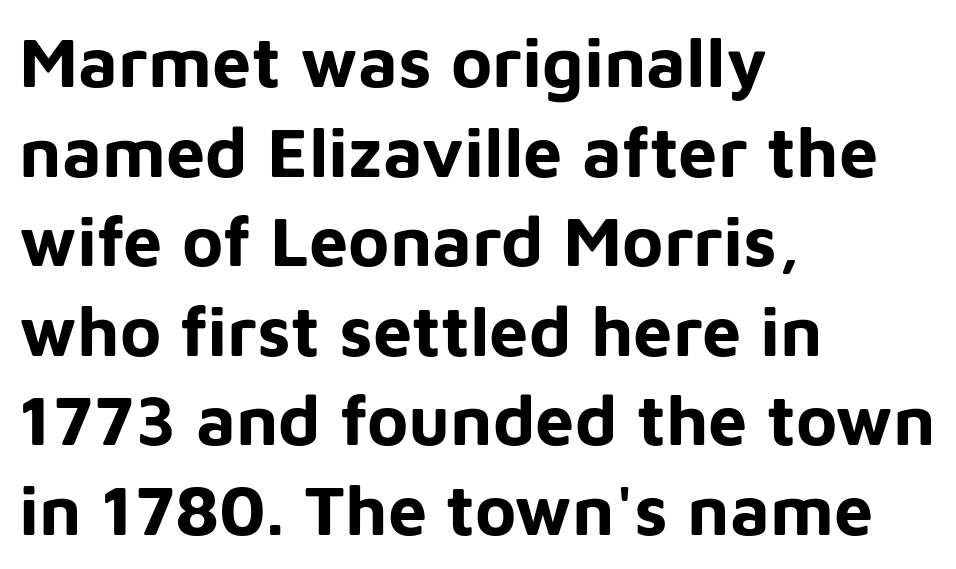
The image shows 70 px bold sans-serif type, upright; set left-aligned, normal line spacing (1.28x), normal letter spacing, not underlined; low stroke contrast and a medium x-height.
